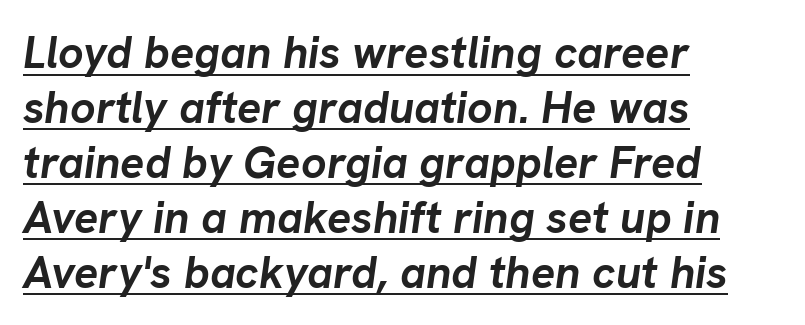
{"italic": "yes", "lean": "right", "slant_degrees": 8, "bold": "yes", "weight": "semibold", "width": "normal", "stroke_contrast": "low", "x_height": "medium", "monospaced": "no", "underline": "yes", "align": "left", "line_spacing_ratio": 1.22, "letter_spacing": "normal", "letter_spacing_em": 0.0, "glyph_px": 45}
